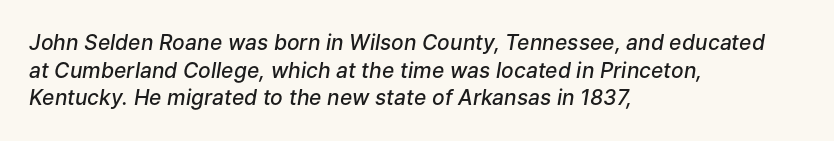
Descenders hang freely into open space. The leading is moderate, giving the passage an even texture. Left-aligned paragraph, ragged on the right. How are the letters spaced? Ordinarily, with no added tracking. Notice how the stems are inclined rather than vertical — that's the hallmark of italics. A fair bit of extra ink — the face is semibold, not bold.
